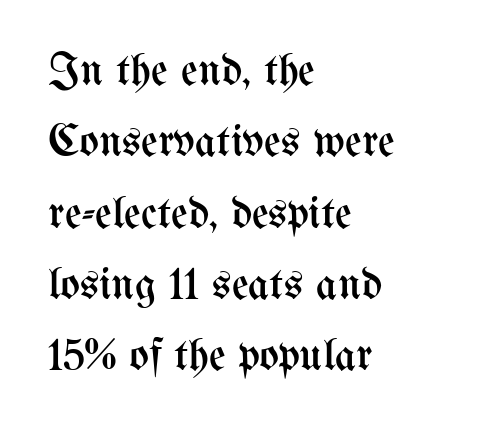
The image shows 46 px regular-weight, condensed type, upright; set left-aligned, normal line spacing (1.55x), normal letter spacing, not underlined; medium stroke contrast and a medium x-height.
